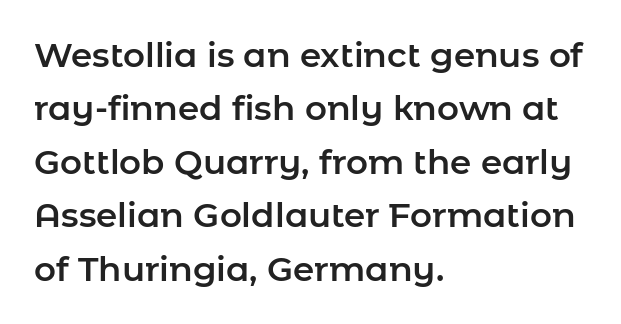
Is this a fixed-width face? No — the glyphs have proportional, varying widths. Nothing unusual about the tracking: characters are spaced as the font intends. The characters display no serif detailing; their extremities are plain. Horizontal alignment here is leftward, the default for most running prose.
